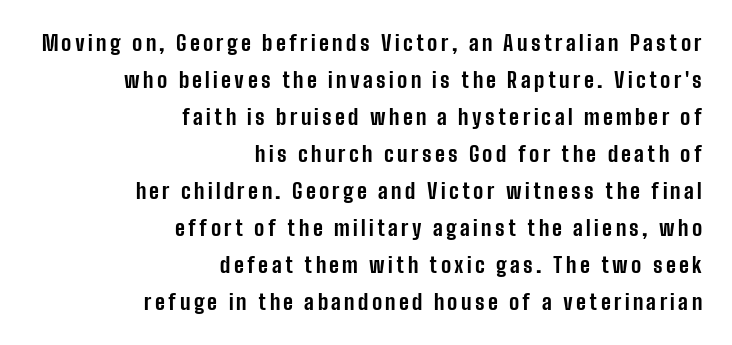
Q: Is the text bold? A: Yes.
Q: Is the text italic (slanted)? A: No, it is upright.
Q: Is the text underlined? A: No.
Q: How is the paragraph aligned? A: Right-aligned.
